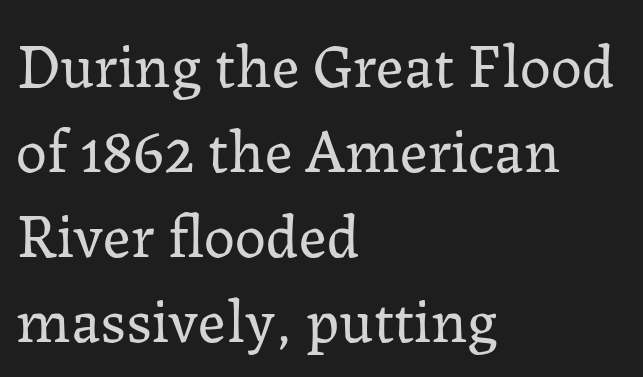
Spacing verdict: proportional, widths tailored to each character. Caption: multi-line text, flush left, ragged right. Students, observe: this is what conventionally led text looks like. Type style note: has serifs.
